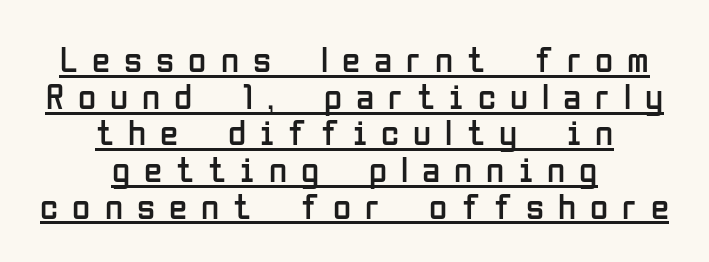
The image shows 37 px regular-weight, condensed sans-serif type, upright; set centered, tight line spacing (0.99x), unusually wide letter spacing (+0.38 em), underlined; low stroke contrast and a medium x-height.
